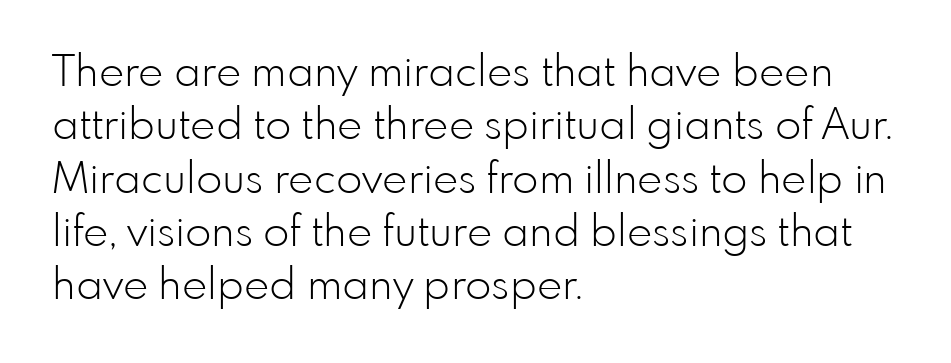
This is roman type, the default non-slanted kind. Each stroke keeps to a modest, everyday thickness or less. The type is set solid horizontally, with unmodified tracking. Plain, unruled lines of type. These lines are set flush left with a ragged right edge.
